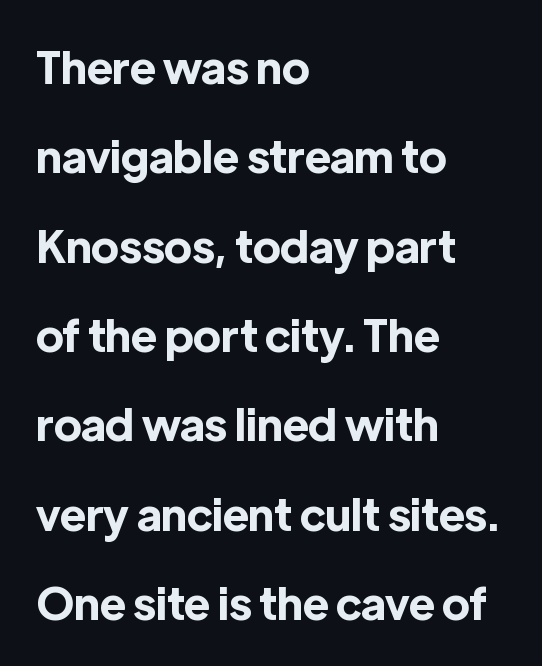
This sample uses an upright cut, with every glyph sitting square on the baseline. Observe the absence of serifs on each vertical stroke in this sample. A typesetter would call this proportional, since set widths differ per character. These lines keep a tight, regular rhythm from letter to letter.
